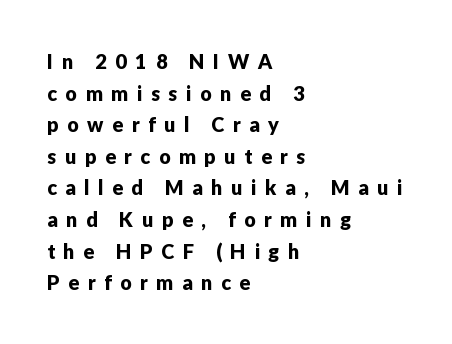
The image shows 20 px text type, upright; set left-aligned, normal line spacing (1.58x), unusually wide letter spacing (+0.43 em), not underlined.
